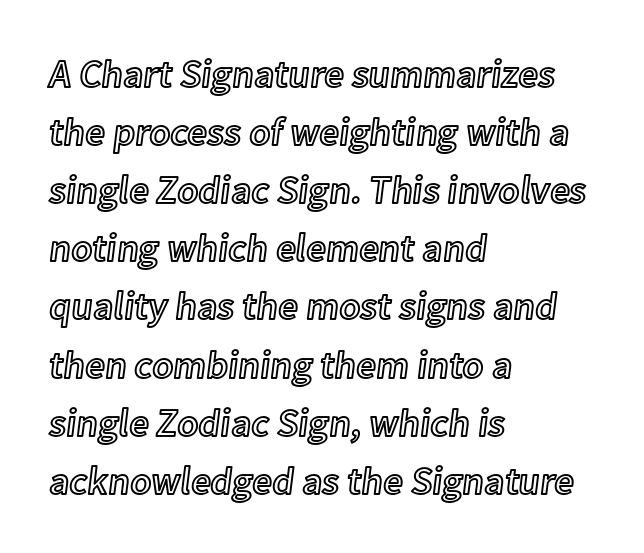
Q: Is the text italic (slanted)? A: Yes.
Q: Is the text underlined? A: No.
Q: How is the paragraph aligned? A: Left-aligned.
Q: Is the spacing between letters normal or unusually wide? A: Normal.
Q: Is the spacing between lines tight, normal or loose? A: Normal.
Q: Width (condensed, normal, or wide)? A: Normal.
Q: x-height? A: Medium.
Q: Monospaced? A: No.
